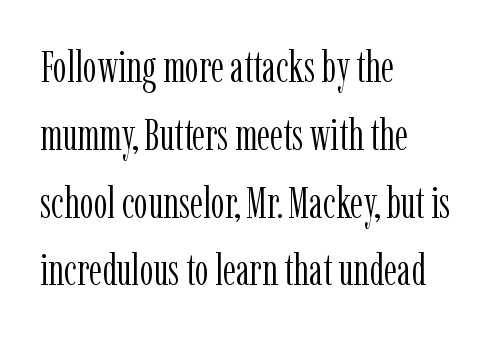
The weight tops out at a normal text grade. Classification — serif. Regarding leading, the lines here are spaced in the standard way. If you drew a ruler down the left edge, every line would touch it. Glyph-to-glyph distance matches everyday printed text.
